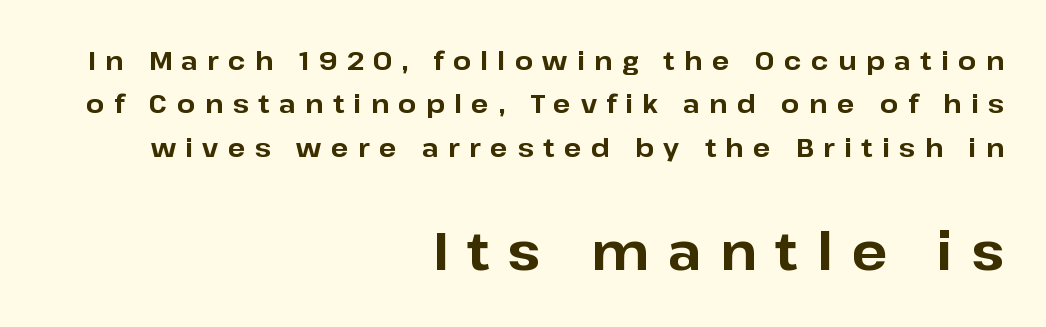
Glyph-to-glyph distance is far greater than everyday printed text. Layout note: lines flush right. The gap between lines stays unmarked. Note: no serifs on the glyphs. This is heavy type, rendered in bold. Leading: standard.
